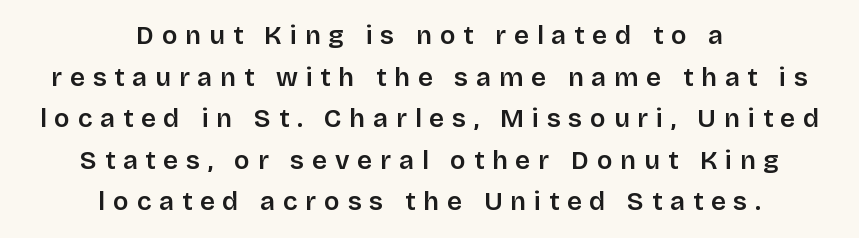
The image shows 26 px text type, upright; set centered, normal line spacing (1.6x), unusually wide letter spacing (+0.3 em), not underlined.
